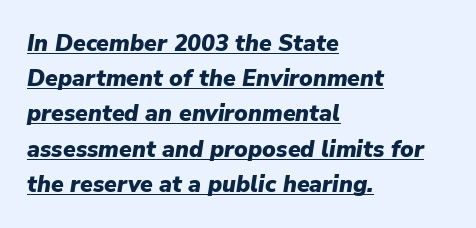
{"italic": "yes", "lean": "right", "slant_degrees": 9, "bold": "yes", "underline": "yes", "align": "left", "line_spacing": "normal", "line_spacing_ratio": 1.53, "letter_spacing": "normal", "letter_spacing_em": 0.0, "glyph_px": 23}
